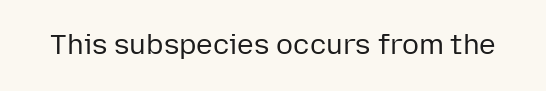
The image shows 28 px regular-weight sans-serif type, upright; set normal letter spacing, not underlined; low stroke contrast and a medium x-height.
